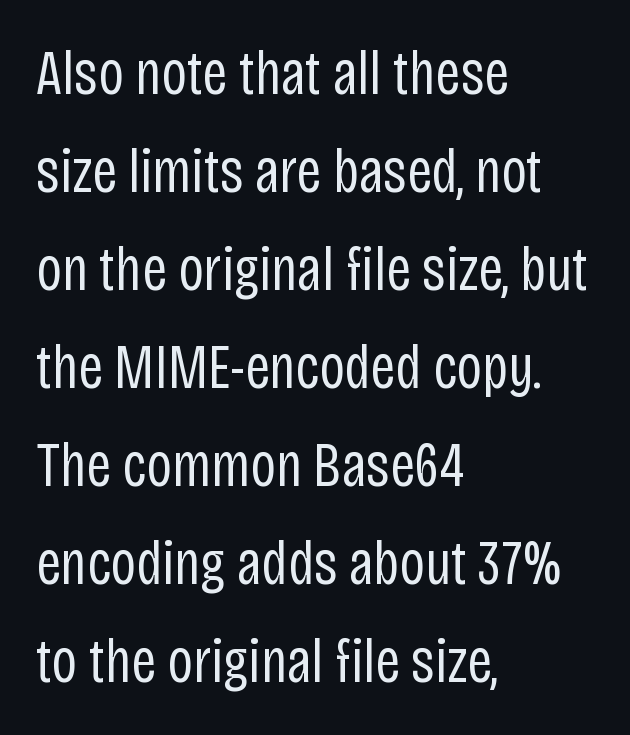
The image shows 62 px regular-weight, condensed sans-serif type, upright; set left-aligned, normal line spacing (1.58x), normal letter spacing, not underlined; low stroke contrast and a large x-height.
